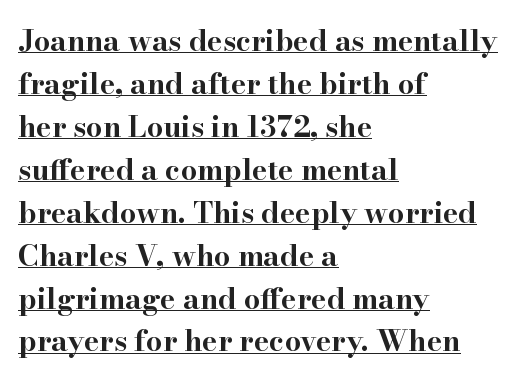
The image shows 29 px bold, wide serif type, upright; set left-aligned, normal line spacing (1.48x), normal letter spacing, underlined; high stroke contrast and a small x-height.
